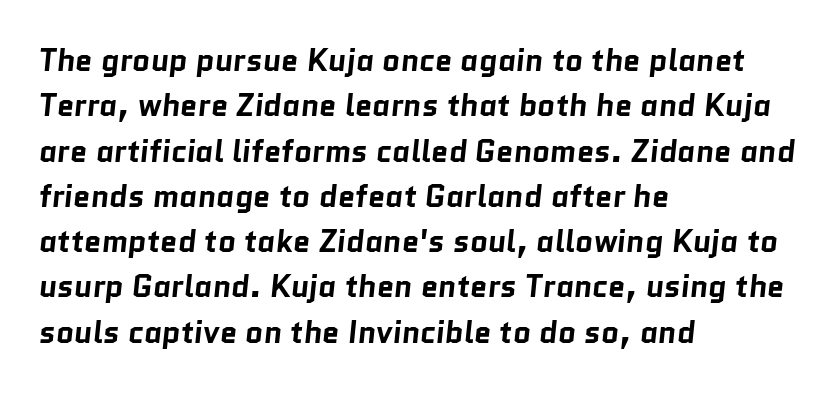
Stroke thickness is high; the sample reads as a true bold. Varying glyph widths throughout — classic text-font behaviour. One-word summary of the alignment: left. One glance says typical: line gaps are just what's usual.
